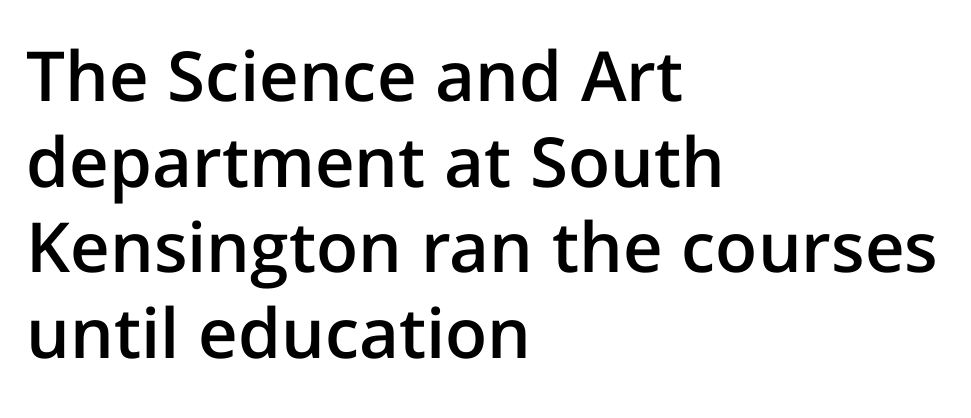
Q: Is the text bold? A: Semi-bold.
Q: Is the text italic (slanted)? A: No, it is upright.
Q: Is the typeface a serif or a sans-serif typeface? A: Sans-serif.
Q: Is the text underlined? A: No.
Q: How is the paragraph aligned? A: Left-aligned.
Q: Is the spacing between letters normal or unusually wide? A: Normal.
Q: Width (condensed, normal, or wide)? A: Normal.
Q: Stroke contrast? A: Low.
Q: x-height? A: Medium.
Q: Monospaced? A: No.
